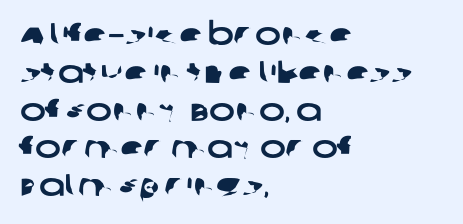
{"serif": "no", "width": "wide", "stroke_contrast": "low", "x_height": "large", "monospaced": "no", "underline": "no", "align": "left", "line_spacing_ratio": 1.22, "letter_spacing": "normal", "letter_spacing_em": 0.0, "glyph_px": 31}
